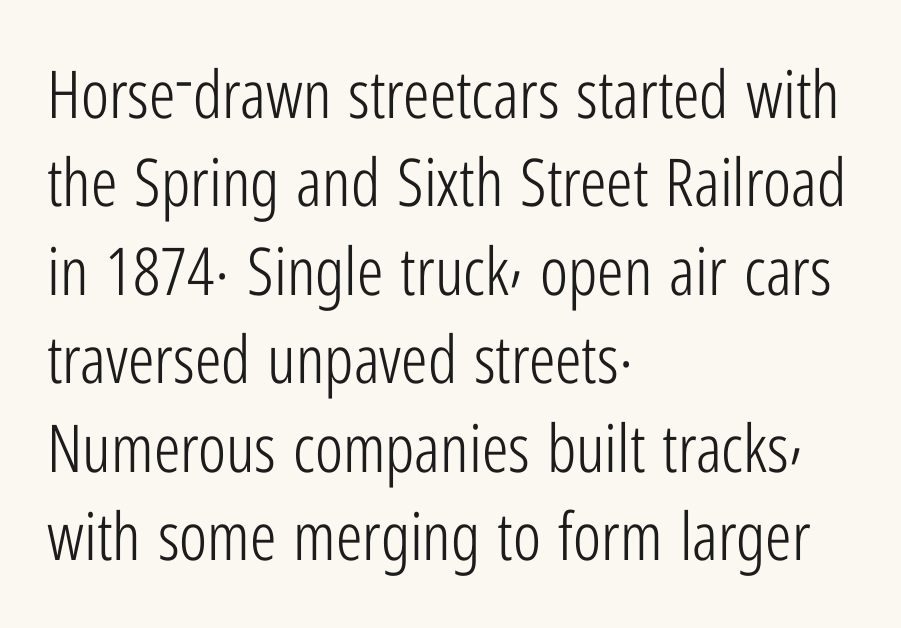
Q: Is the text bold? A: No.
Q: Is the text italic (slanted)? A: No, it is upright.
Q: Is the typeface a serif or a sans-serif typeface? A: Sans-serif.
Q: Is the text underlined? A: No.
Q: How is the paragraph aligned? A: Left-aligned.
Q: Is the spacing between letters normal or unusually wide? A: Normal.
Q: Is the spacing between lines tight, normal or loose? A: Normal.
Q: Width (condensed, normal, or wide)? A: Condensed.
Q: Stroke contrast? A: Low.
Q: x-height? A: Medium.
Q: Monospaced? A: No.
